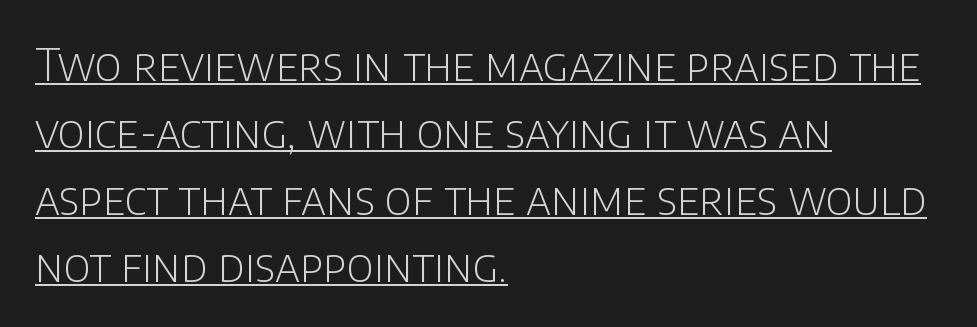
You could not count columns in this text — the font is proportionally spaced. In terms of leading, this rendering sits right in the middle. Each line of the rendering has a horizontal stroke beneath the glyphs. Line starts are locked; line ends wander. Regarding serifs, this sample does without them. No extra tracking has been applied to these lines.
